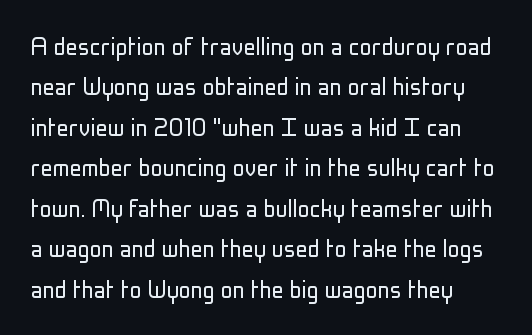
Q: Is the text bold? A: No.
Q: Is the text italic (slanted)? A: No, it is upright.
Q: Is the typeface a serif or a sans-serif typeface? A: Sans-serif.
Q: Is the text underlined? A: No.
Q: How is the paragraph aligned? A: Left-aligned.
Q: Is the spacing between letters normal or unusually wide? A: Normal.
Q: Is the spacing between lines tight, normal or loose? A: Normal.
Q: Width (condensed, normal, or wide)? A: Condensed.
Q: Stroke contrast? A: Low.
Q: x-height? A: Medium.
Q: Monospaced? A: No.
